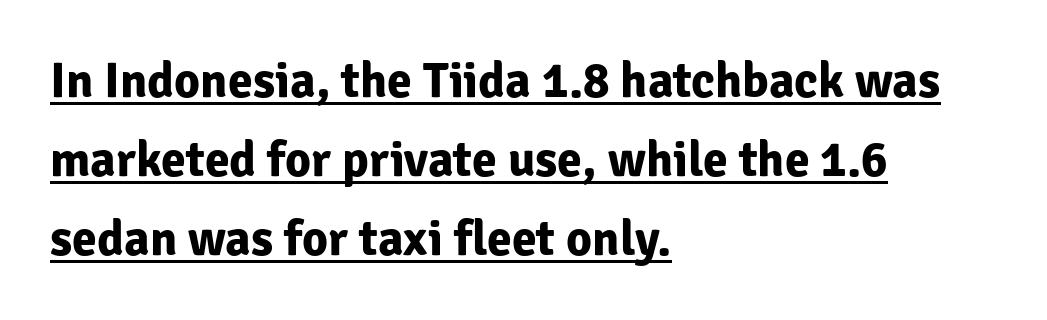
The image shows 50 px bold sans-serif type, upright; set left-aligned, normal line spacing (1.58x), normal letter spacing, underlined; low stroke contrast and a medium x-height.
